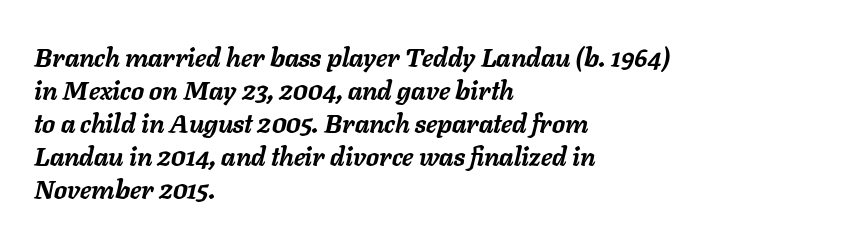
{"italic": "yes", "lean": "right", "slant_degrees": 11, "bold": "yes", "underline": "no", "align": "left", "line_spacing": "normal", "line_spacing_ratio": 1.27, "letter_spacing": "normal", "letter_spacing_em": 0.0, "glyph_px": 26}
